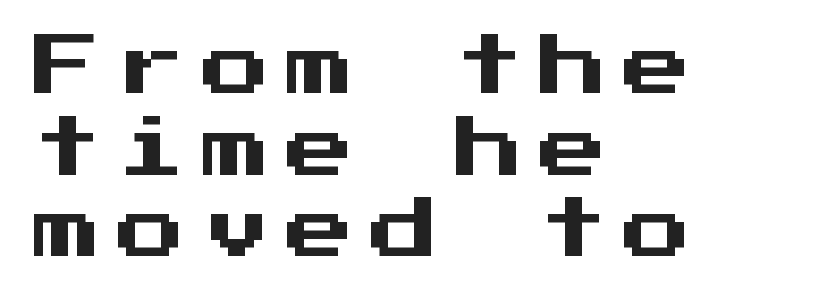
Observe the wide spacing: letters keep a clear distance from each other. This rendering features lettering with no underline. Each line starts at the same left margin while the right side varies. Every character sits straight up, as roman type does.
